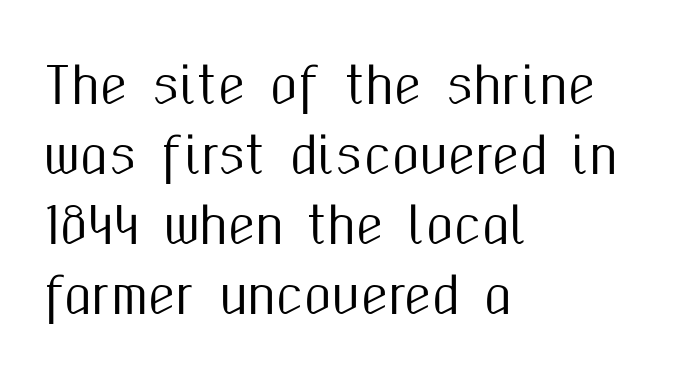
{"serif": "no", "italic": "no", "width": "condensed", "stroke_contrast": "medium", "x_height": "medium", "monospaced": "no", "underline": "no", "align": "left", "line_spacing": "normal", "line_spacing_ratio": 1.4, "letter_spacing": "normal", "letter_spacing_em": 0.0, "glyph_px": 50}
